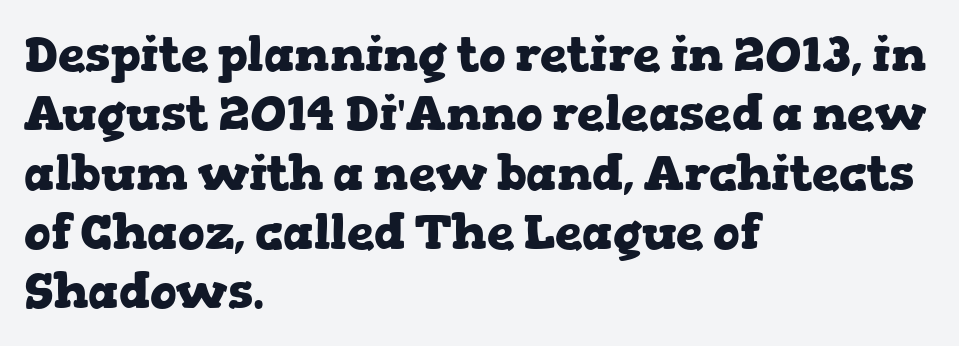
The image shows 49 px heavy, wide serif type, upright; set left-aligned, line spacing 1.21x, normal letter spacing, not underlined; low stroke contrast and a medium x-height.
